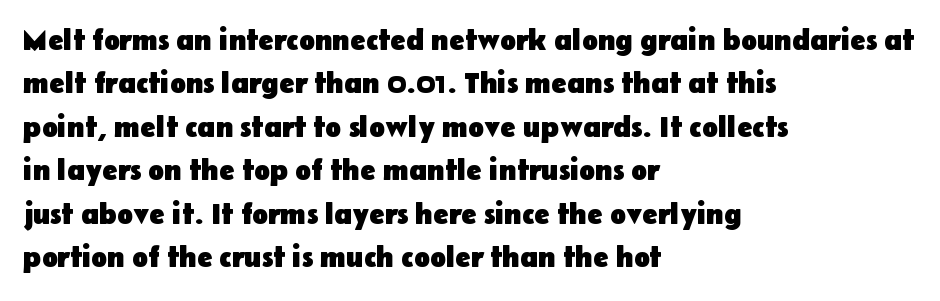
The image shows 29 px heavy sans-serif type, upright; set left-aligned, normal line spacing (1.5x), normal letter spacing, not underlined; low stroke contrast and a medium x-height.
